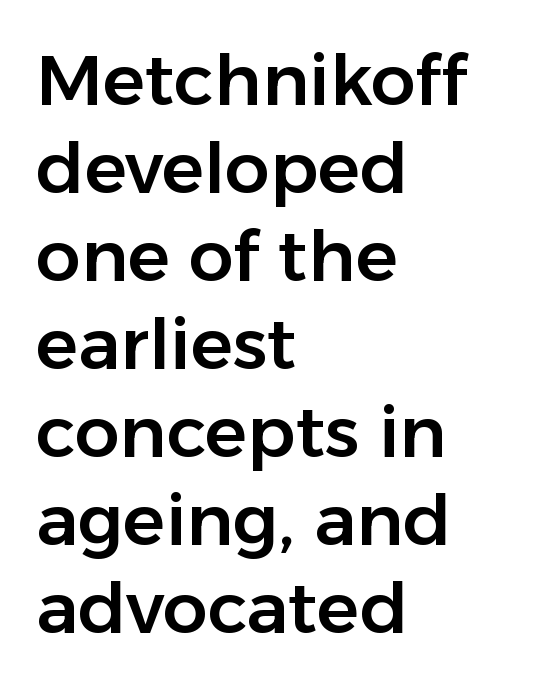
The letterforms sit shoulder to shoulder at normal distance. Posture: vertical. The passage is arranged the way most books set body copy — flush left. You could not count columns in this text — the font is proportionally spaced. Check under the words: just untouched page.
